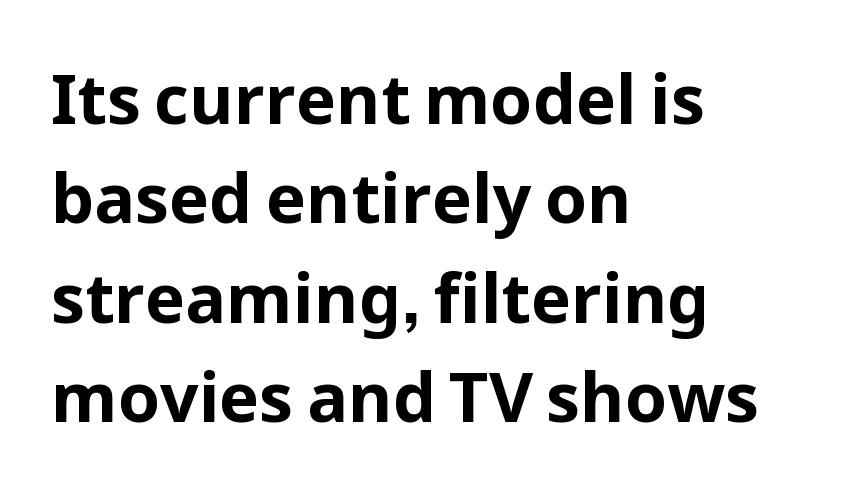
Q: Is the text bold? A: Yes.
Q: Is the text italic (slanted)? A: No, it is upright.
Q: Is the typeface a serif or a sans-serif typeface? A: Sans-serif.
Q: Is the text underlined? A: No.
Q: How is the paragraph aligned? A: Left-aligned.
Q: Is the spacing between letters normal or unusually wide? A: Normal.
Q: Is the spacing between lines tight, normal or loose? A: Normal.
Q: Width (condensed, normal, or wide)? A: Normal.
Q: Stroke contrast? A: Low.
Q: x-height? A: Medium.
Q: Monospaced? A: No.
